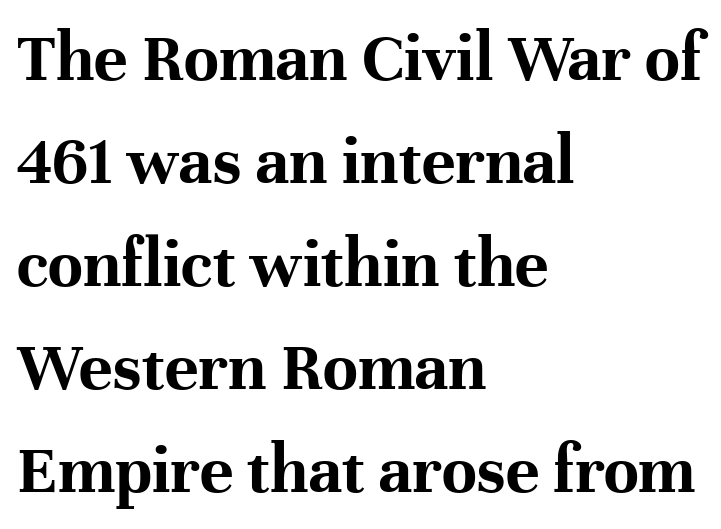
{"serif": "yes", "italic": "no", "bold": "yes", "weight": "bold", "width": "normal", "stroke_contrast": "high", "x_height": "medium", "monospaced": "no", "underline": "no", "align": "left", "line_spacing": "normal", "line_spacing_ratio": 1.45, "letter_spacing": "normal", "letter_spacing_em": 0.0, "glyph_px": 71}
